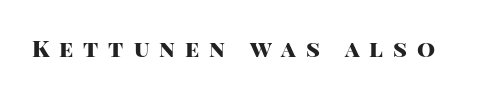
Every stem runs plumb, perpendicular to the baseline. Bare-footed words on every line. The tracking jumps out immediately: characters are airy and widely separated. Plenty of ink on the page — the face is bold.
